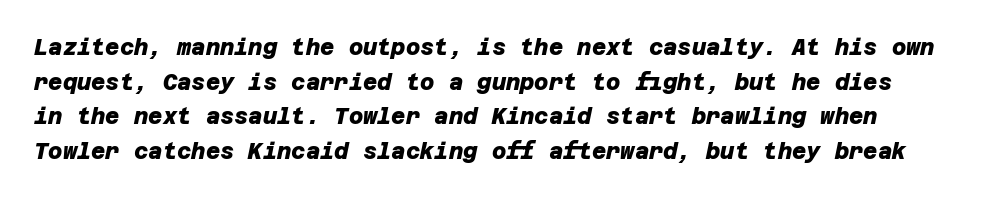
The image shows 22 px bold type; set normal line spacing (1.57x), normal letter spacing, not underlined.
